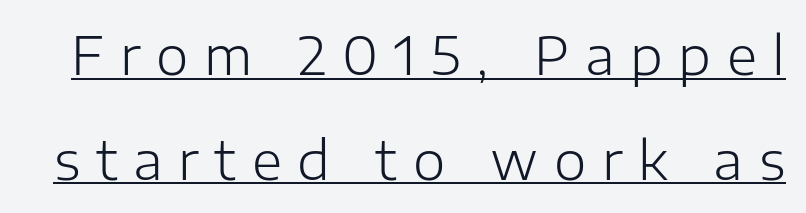
Q: Is the text bold? A: No.
Q: Is the text italic (slanted)? A: No, it is upright.
Q: Is the typeface a serif or a sans-serif typeface? A: Sans-serif.
Q: Is the text underlined? A: Yes.
Q: Is the spacing between letters normal or unusually wide? A: Unusually wide.
Q: Is the spacing between lines tight, normal or loose? A: Loose.
Q: Width (condensed, normal, or wide)? A: Normal.
Q: Stroke contrast? A: Low.
Q: x-height? A: Medium.
Q: Monospaced? A: No.
